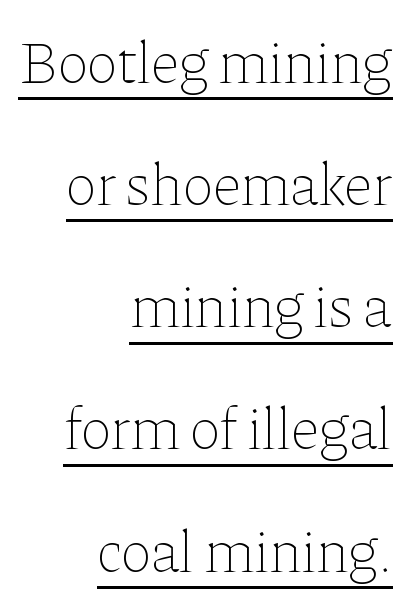
The face used here is rendered with its standard letterfit. Note the varied advance widths — an 'i' is clearly narrower than an 'm'. Is this a heavy cut? Hardly; it is regular or lighter. The rendering uses the underline text-decoration.
